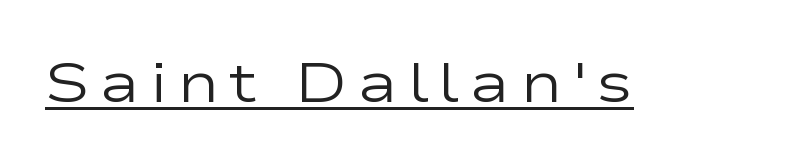
The image shows 56 px regular-weight, wide sans-serif type, upright; set underlined; low stroke contrast and a medium x-height.
